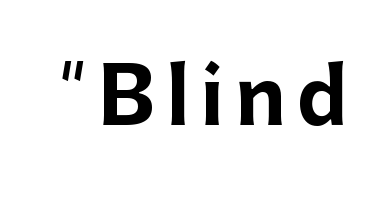
Q: Is the text bold? A: Yes.
Q: Is the text italic (slanted)? A: No, it is upright.
Q: Is the typeface a serif or a sans-serif typeface? A: Sans-serif.
Q: Is the text underlined? A: No.
Q: Width (condensed, normal, or wide)? A: Normal.
Q: Stroke contrast? A: Low.
Q: x-height? A: Medium.
Q: Monospaced? A: No.
